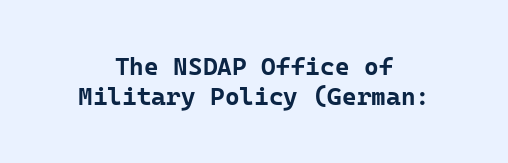
Does the lettering tilt? It doesn't — this is upright. Beneath every word, the page is bare. Line starts and ends both wander, symmetrically. The characters look thick and weighty, a clear bold. Characters follow at the spacing the type designer built in.
